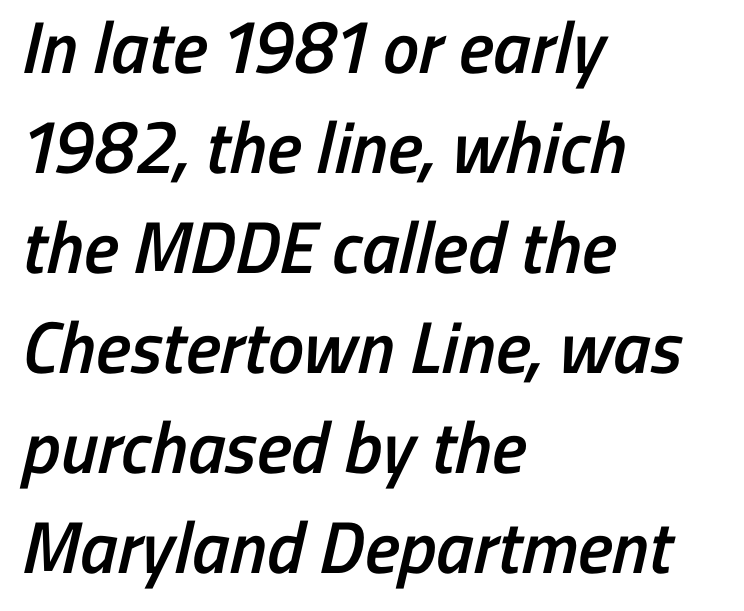
Q: Is the text bold? A: Semi-bold.
Q: Is the typeface a serif or a sans-serif typeface? A: Sans-serif.
Q: Is the text underlined? A: No.
Q: How is the paragraph aligned? A: Left-aligned.
Q: Is the spacing between letters normal or unusually wide? A: Normal.
Q: Is the spacing between lines tight, normal or loose? A: Normal.
Q: Width (condensed, normal, or wide)? A: Condensed.
Q: Stroke contrast? A: Low.
Q: x-height? A: Medium.
Q: Monospaced? A: No.
